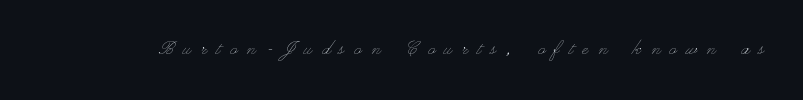
{"bold": "no", "underline": "no", "letter_spacing": "wide", "letter_spacing_em": 0.42, "glyph_px": 23}
